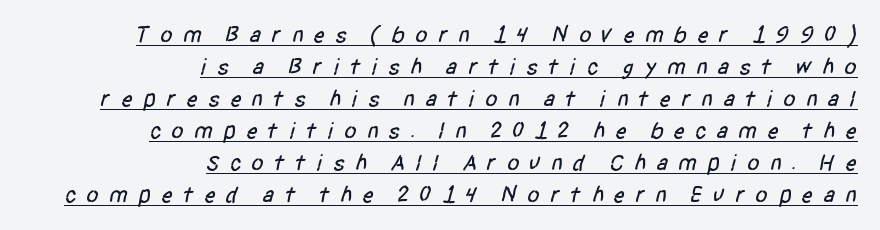
The image shows 23 px text type; set right-aligned, normal line spacing (1.39x), unusually wide letter spacing (+0.41 em), underlined.
